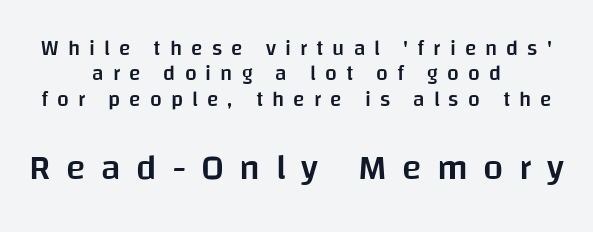
The image shows 36 px semibold sans-serif type, upright; set centered, line spacing 1.21x, unusually wide letter spacing (+0.43 em), not underlined; the second (bottom) block is 1.71x larger; low stroke contrast and a large x-height.
